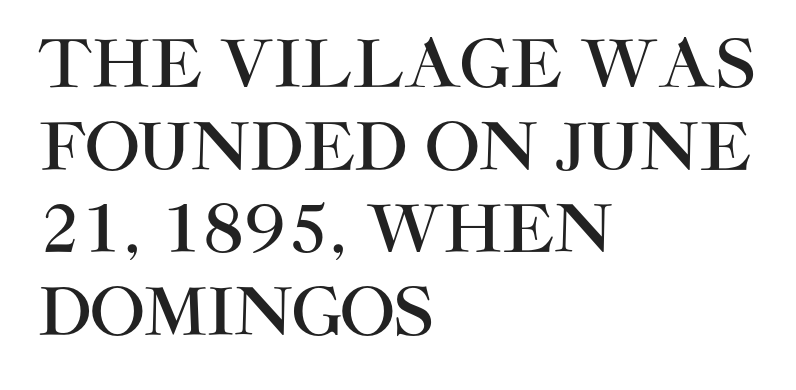
Q: Is the text italic (slanted)? A: No, it is upright.
Q: Is the typeface a serif or a sans-serif typeface? A: Sans-serif.
Q: Is the text underlined? A: No.
Q: How is the paragraph aligned? A: Left-aligned.
Q: Is the spacing between letters normal or unusually wide? A: Normal.
Q: Is the spacing between lines tight, normal or loose? A: Normal.
Q: Width (condensed, normal, or wide)? A: Normal.
Q: Stroke contrast? A: High.
Q: x-height? A: Large.
Q: Monospaced? A: No.
